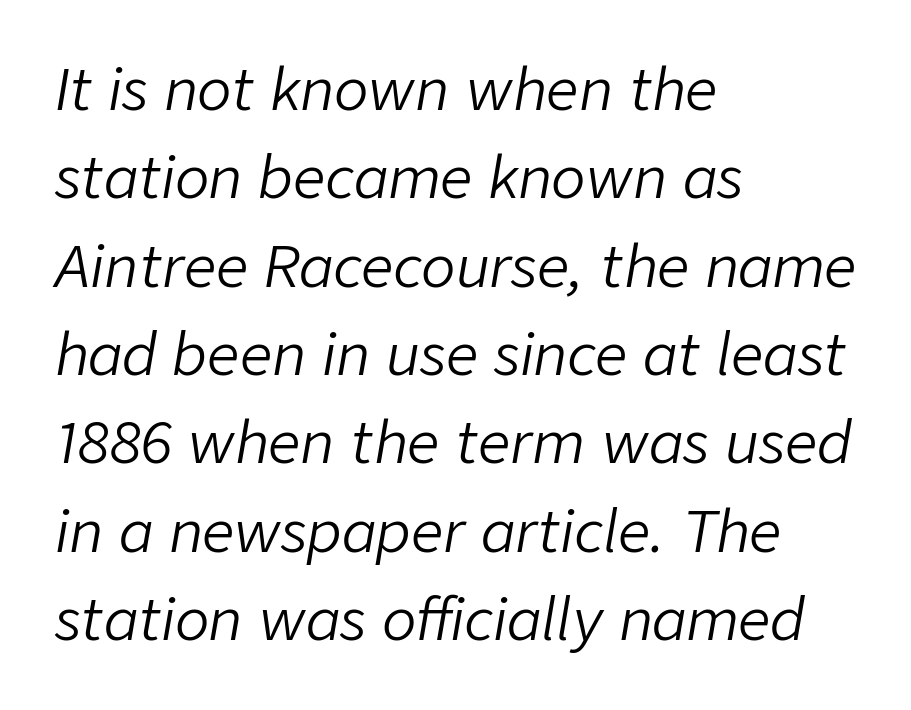
{"italic": "yes", "lean": "right", "slant_degrees": 9, "bold": "no", "weight": "light", "width": "normal", "stroke_contrast": "low", "x_height": "medium", "monospaced": "no", "underline": "no", "align": "left", "line_spacing": "normal", "line_spacing_ratio": 1.55, "letter_spacing": "normal", "letter_spacing_em": 0.0, "glyph_px": 57}
